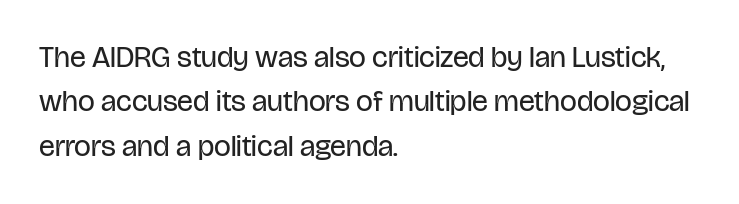
The image shows 30 px regular-weight, condensed sans-serif type, upright; set left-aligned, normal line spacing (1.48x), normal letter spacing, not underlined; low stroke contrast and a large x-height.
